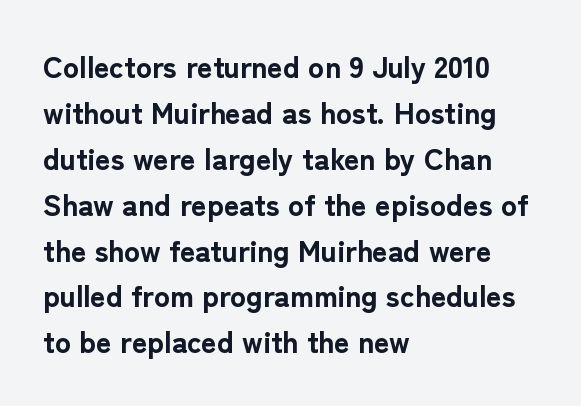
The image shows 30 px bold sans-serif type, upright; set left-aligned, normal line spacing (1.53x), normal letter spacing, not underlined; low stroke contrast and a medium x-height.
